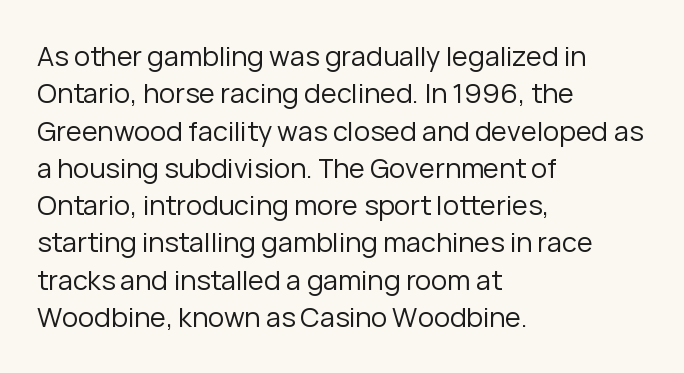
Interline gaps are of average width in this sample. Inter-character spacing is left at the font's built-in metrics. If you drew a line through each stem, it would be perfectly vertical. Words float on clear page, feet unadorned. Each line starts at the same left margin while the right side varies.
